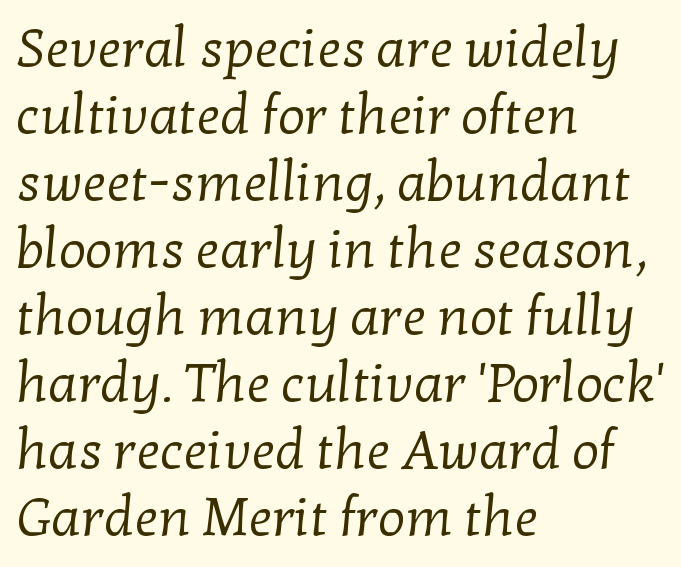
The image shows 54 px regular-weight serif type; set left-aligned, line spacing 1.24x, normal letter spacing, not underlined; low stroke contrast and a medium x-height.
